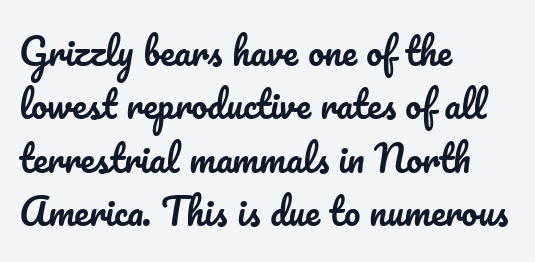
The letters advance in unequal steps, a hallmark of proportional type. All the whitespace from short lines collects on the right. Observe the ordinary spacing: letters are neighbours, not strangers. Nobody drew a line under any word here.
